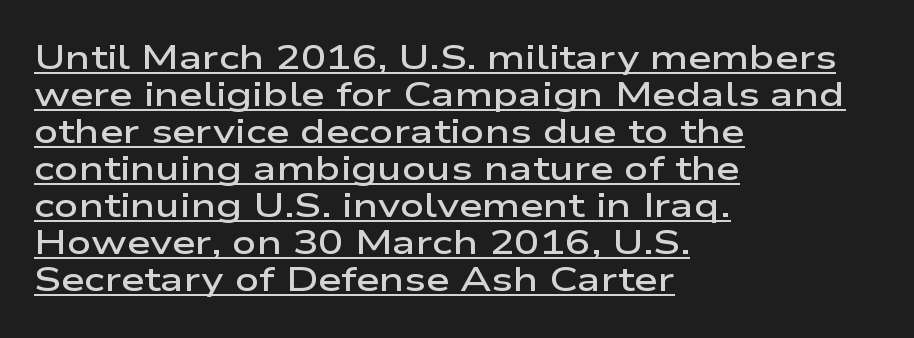
{"serif": "no", "italic": "no", "bold": "semi", "weight": "semibold", "width": "wide", "stroke_contrast": "low", "x_height": "medium", "monospaced": "no", "underline": "yes", "align": "left", "line_spacing": "tight", "line_spacing_ratio": 1.09, "letter_spacing": "normal", "letter_spacing_em": 0.0, "glyph_px": 34}
